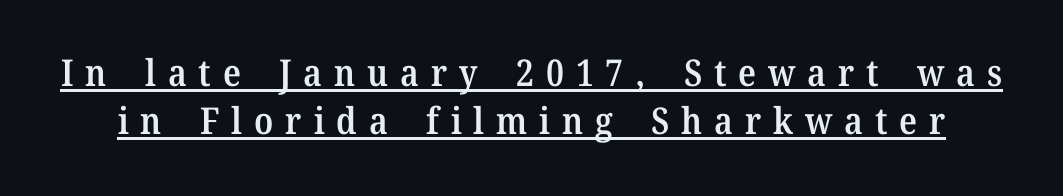
{"serif": "yes", "italic": "no", "bold": "semi", "weight": "semibold", "width": "normal", "stroke_contrast": "medium", "x_height": "medium", "monospaced": "no", "underline": "yes", "line_spacing": "normal", "line_spacing_ratio": 1.3, "letter_spacing": "wide", "letter_spacing_em": 0.32, "glyph_px": 37}
